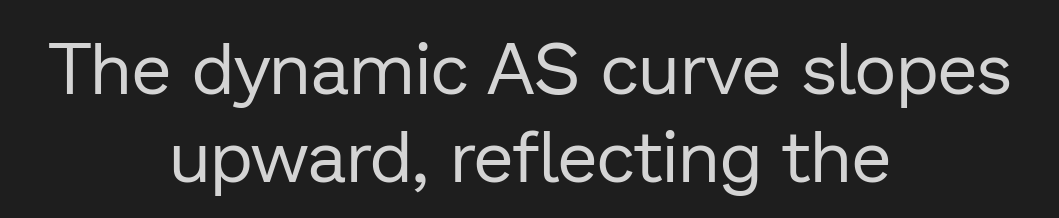
Q: Is the text bold? A: No.
Q: Is the text italic (slanted)? A: No, it is upright.
Q: Is the typeface a serif or a sans-serif typeface? A: Sans-serif.
Q: Is the text underlined? A: No.
Q: How is the paragraph aligned? A: Centered.
Q: Is the spacing between letters normal or unusually wide? A: Normal.
Q: Width (condensed, normal, or wide)? A: Normal.
Q: Stroke contrast? A: Low.
Q: x-height? A: Medium.
Q: Monospaced? A: No.
